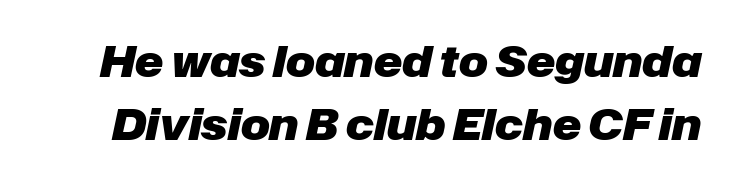
{"italic": "yes", "lean": "right", "slant_degrees": 12, "bold": "yes", "weight": "heavy", "width": "normal", "stroke_contrast": "low", "x_height": "medium", "monospaced": "no", "underline": "no", "line_spacing": "normal", "line_spacing_ratio": 1.47, "letter_spacing": "normal", "letter_spacing_em": 0.0, "glyph_px": 43}
